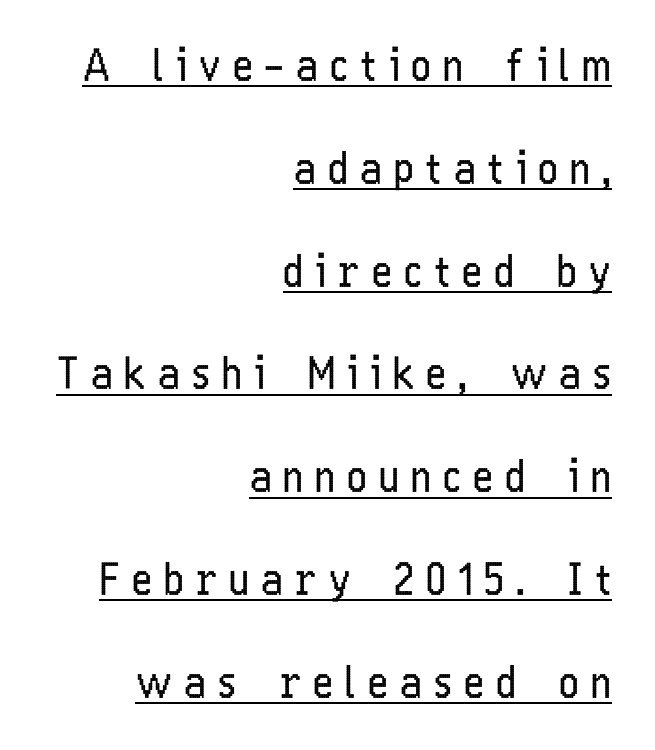
What decoration does the sample have? An underline. The glyphs in this specimen are sans serif. Quick note: interline space is abundant. Short note: letters widely spaced. Here the designer chose a conventional face with non-uniform glyph widths. The rendering anchors every line to the right-hand side.
